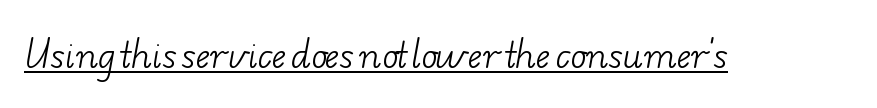
{"serif": "yes", "bold": "no", "weight": "light", "width": "wide", "stroke_contrast": "low", "x_height": "small", "monospaced": "no", "underline": "yes", "letter_spacing": "normal", "letter_spacing_em": 0.0, "glyph_px": 34}
